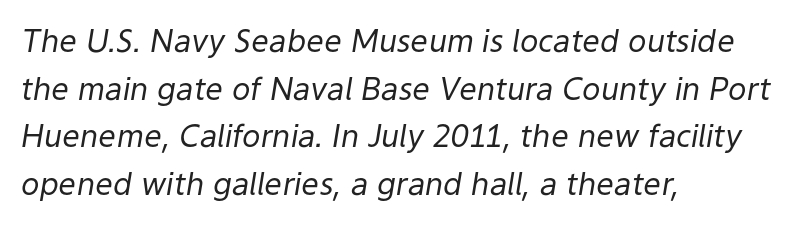
The specimen omits any rule beneath the text block's lines. Observe the ordinary spacing: letters are neighbours, not strangers. These lines were composed using italics. Is the type heavy? It reads as light-to-regular instead. A typesetter would call this proportional, since set widths differ per character. This rendering uses left alignment, leaving the right contour irregular.
